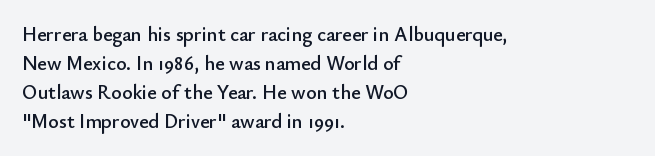
The image shows 20 px text type, upright; set left-aligned, normal line spacing (1.45x), normal letter spacing, not underlined.
